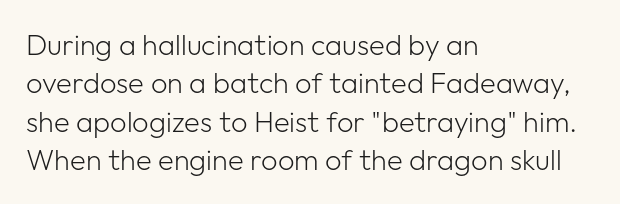
{"serif": "no", "italic": "no", "bold": "no", "weight": "light", "width": "normal", "stroke_contrast": "low", "x_height": "medium", "monospaced": "no", "underline": "no", "align": "left", "line_spacing": "normal", "line_spacing_ratio": 1.32, "letter_spacing": "normal", "letter_spacing_em": 0.0, "glyph_px": 29}
